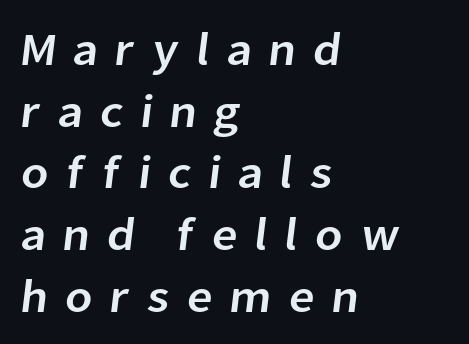
The image shows 46 px sans-serif type; set left-aligned, normal line spacing (1.34x), unusually wide letter spacing (+0.35 em), not underlined; low stroke contrast and a medium x-height.
